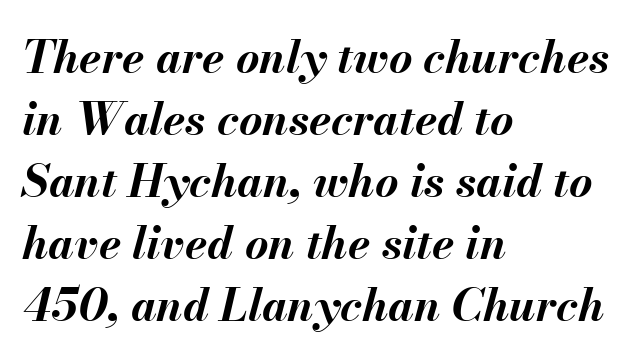
The image shows 45 px bold type, italic (leaning right); set left-aligned, normal line spacing (1.38x), normal letter spacing, not underlined; medium stroke contrast and a small x-height.
